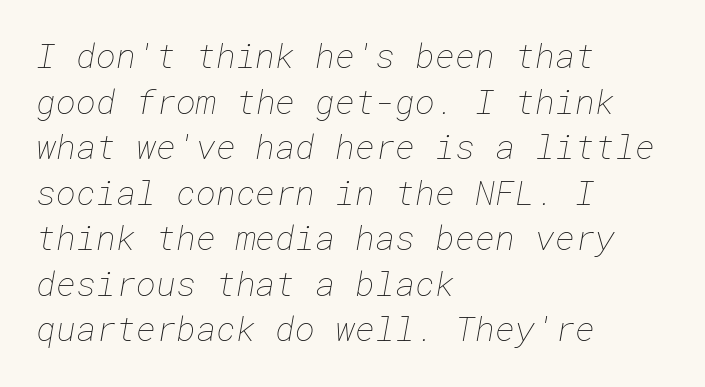
The typesetting does not lean heavy: it is not bold. Horizontal alignment here is leftward, the default for most running prose. Successive baselines arrive at the customary interval. Quick note: underline off.
